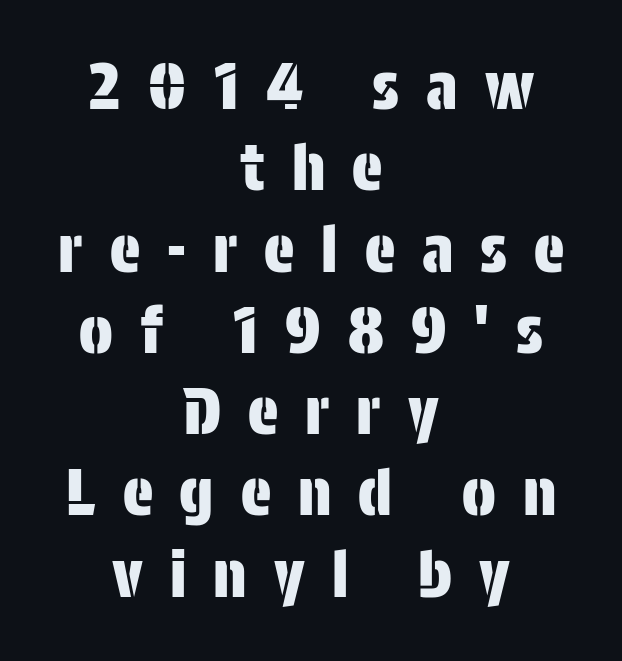
The image shows 63 px condensed sans-serif type, upright; set centered, normal line spacing (1.29x), unusually wide letter spacing (+0.43 em), not underlined; low stroke contrast and a large x-height.
